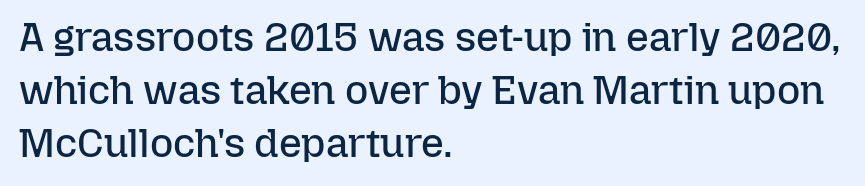
Q: Is the text bold? A: No.
Q: Is the text italic (slanted)? A: No, it is upright.
Q: Is the text underlined? A: No.
Q: How is the paragraph aligned? A: Left-aligned.
Q: Is the spacing between letters normal or unusually wide? A: Normal.
Q: Is the spacing between lines tight, normal or loose? A: Normal.
Q: Width (condensed, normal, or wide)? A: Normal.
Q: Stroke contrast? A: Low.
Q: x-height? A: Medium.
Q: Monospaced? A: No.
